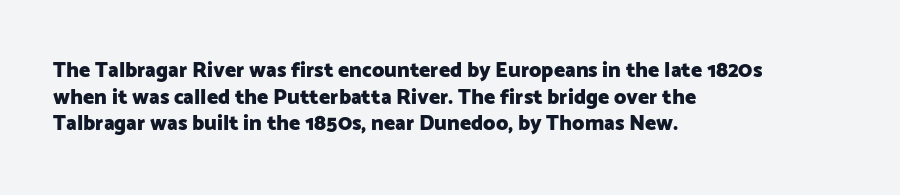
Q: Is the text bold? A: Yes.
Q: Is the text italic (slanted)? A: No, it is upright.
Q: Is the text underlined? A: No.
Q: How is the paragraph aligned? A: Left-aligned.
Q: Is the spacing between letters normal or unusually wide? A: Normal.
Q: Is the spacing between lines tight, normal or loose? A: Normal.
